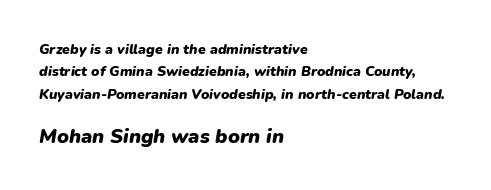
Q: Is the text bold? A: Yes.
Q: Is the text italic (slanted)? A: Yes, it leans right by about 9 degrees.
Q: Is the text underlined? A: No.
Q: How is the paragraph aligned? A: Left-aligned.
Q: Is the spacing between letters normal or unusually wide? A: Normal.
Q: Is the spacing between lines tight, normal or loose? A: Normal.
Q: Which block of text is set in a larger size, the first (top) or the second (bottom)? A: The second (bottom) one.
